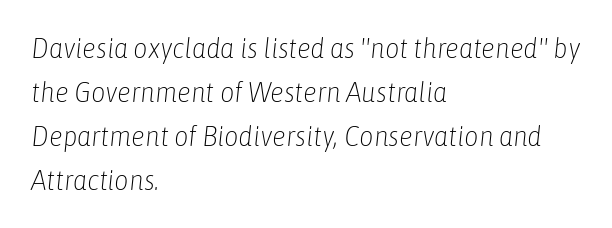
The image shows 28 px light, condensed type, italic (leaning right); set left-aligned, normal line spacing (1.57x), normal letter spacing, not underlined; low stroke contrast and a medium x-height.
